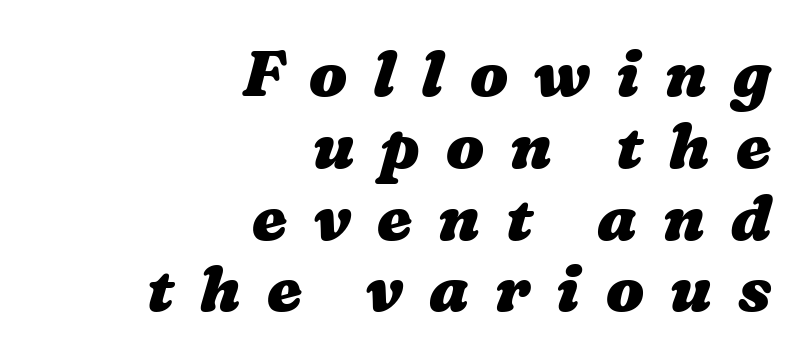
{"bold": "yes", "weight": "heavy", "width": "wide", "stroke_contrast": "medium", "x_height": "medium", "monospaced": "no", "underline": "no", "align": "right", "line_spacing": "tight", "line_spacing_ratio": 1.14, "letter_spacing": "wide", "letter_spacing_em": 0.41, "glyph_px": 63}
